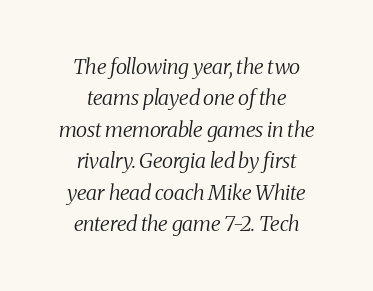
{"italic": "yes", "lean": "right", "slant_degrees": 8, "bold": "no", "underline": "no", "align": "center", "line_spacing": "normal", "line_spacing_ratio": 1.5, "letter_spacing": "normal", "letter_spacing_em": 0.0, "glyph_px": 21}
